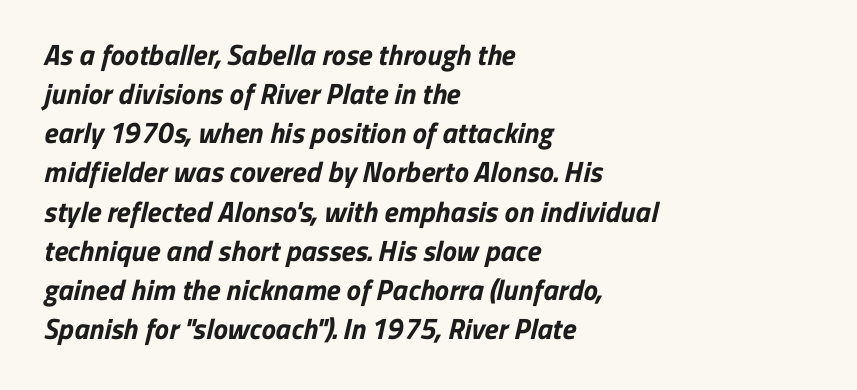
{"serif": "no", "bold": "yes", "weight": "bold", "width": "normal", "stroke_contrast": "low", "x_height": "medium", "monospaced": "no", "underline": "no", "align": "left", "line_spacing": "normal", "line_spacing_ratio": 1.35, "letter_spacing": "normal", "letter_spacing_em": 0.0, "glyph_px": 29}
